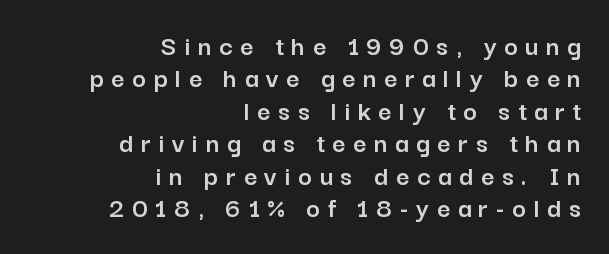
Honestly, the letter spacing is so wide it's the main thing you notice. Each line ends at the same right margin while the left side varies. Vertical spacing — tight. The face used here is a sans, in the tradition of grotesques and geometrics. Here the designer chose a conventional face with non-uniform glyph widths.
